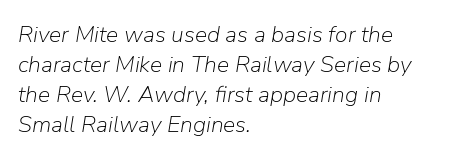
{"italic": "yes", "lean": "right", "slant_degrees": 9, "bold": "no", "underline": "no", "align": "left", "line_spacing": "normal", "line_spacing_ratio": 1.3, "letter_spacing": "normal", "letter_spacing_em": 0.0, "glyph_px": 23}
